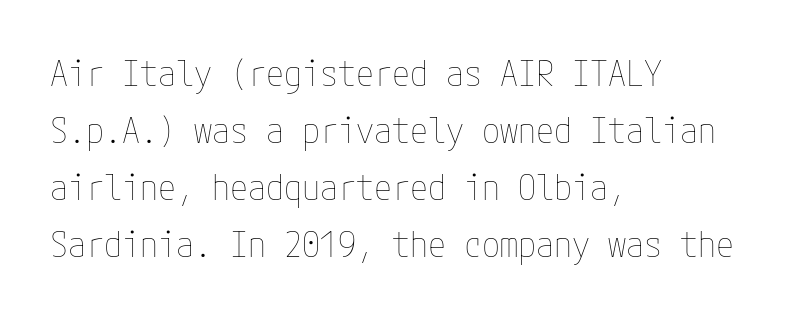
{"italic": "no", "bold": "no", "weight": "thin", "width": "condensed", "stroke_contrast": "low", "x_height": "medium", "underline": "no", "align": "left", "line_spacing": "normal", "line_spacing_ratio": 1.58, "letter_spacing": "normal", "letter_spacing_em": 0.0, "glyph_px": 36}
